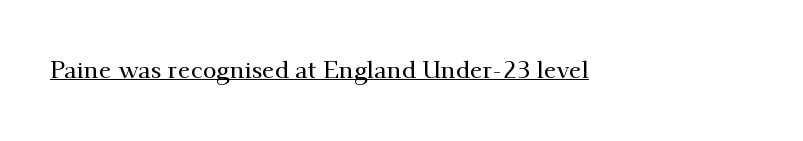
You can tell it's not italic because the verticals are truly vertical. Honestly, the letter spacing is just normal — you wouldn't notice it. Students, observe the line beneath the letters — that is underlining.
